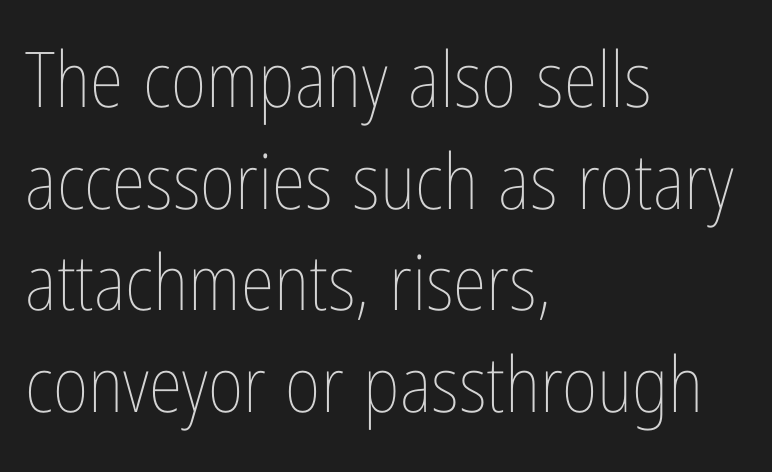
The image shows 77 px thin, condensed type, upright; set left-aligned, normal line spacing (1.32x), normal letter spacing, not underlined; low stroke contrast and a medium x-height.
